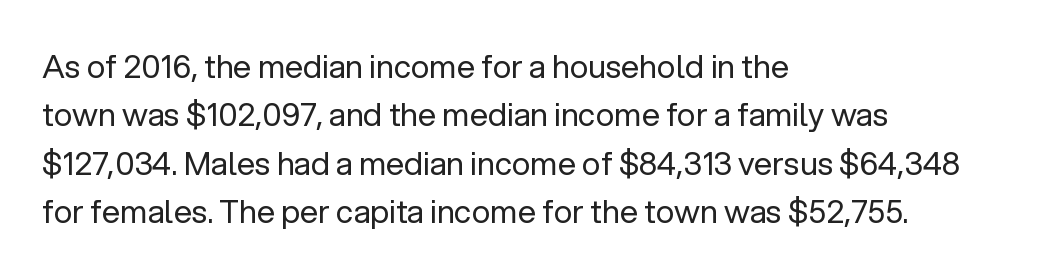
The image shows 32 px regular-weight sans-serif type, upright; set left-aligned, normal line spacing (1.51x), normal letter spacing, not underlined; low stroke contrast and a medium x-height.
